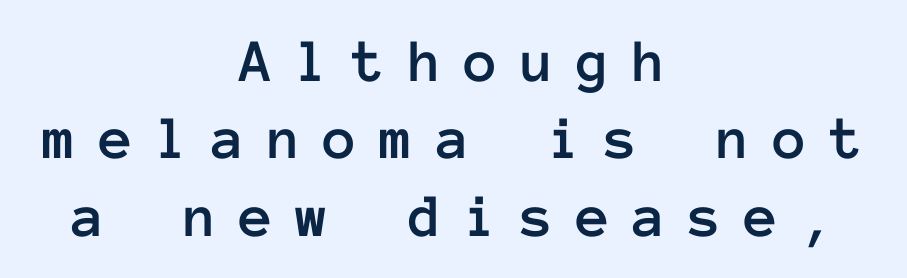
The image shows 62 px text type, upright, monospaced; set centered, normal line spacing (1.25x), unusually wide letter spacing (+0.36 em), not underlined; low stroke contrast and a medium x-height.
